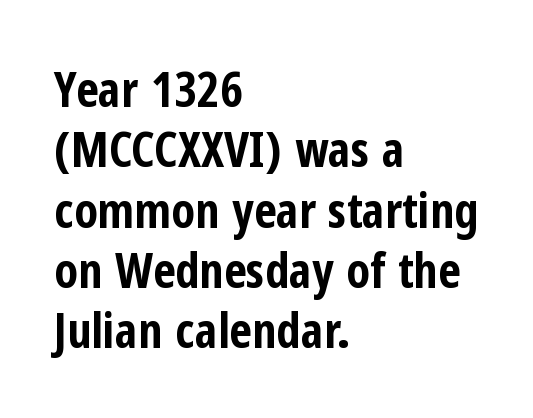
Inter-character spacing is left at the font's built-in metrics. Typesetter's note: full bold, strokes at maximum text heaviness. Anything drawn beneath the words? Only blank space. The face used here is proportionally spaced, like ordinary book or web type. Regarding serifs, this sample does without them.
